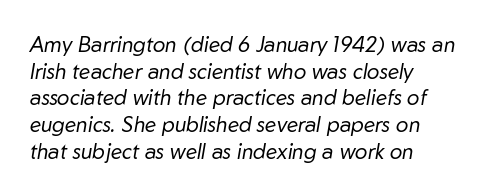
The image shows 21 px text type, italic (leaning right); set left-aligned, normal line spacing (1.27x), normal letter spacing, not underlined.
